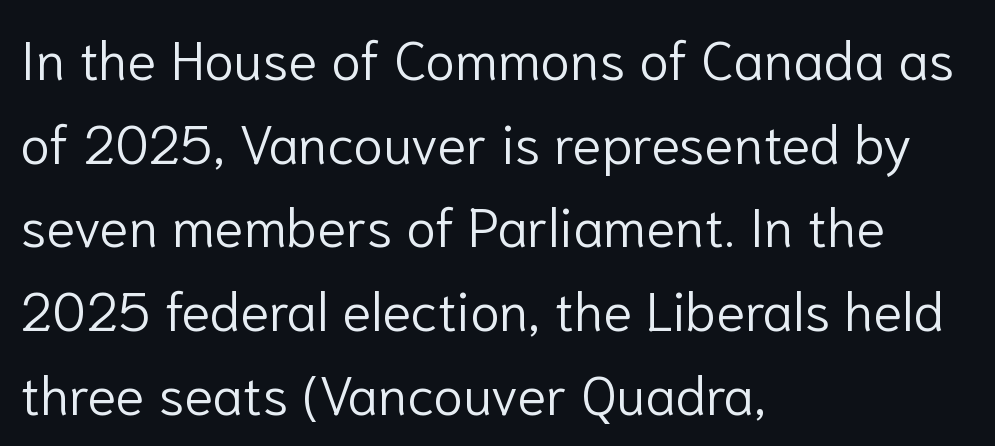
The image shows 54 px light sans-serif type, upright; set left-aligned, normal line spacing (1.55x), normal letter spacing, not underlined; low stroke contrast and a medium x-height.
